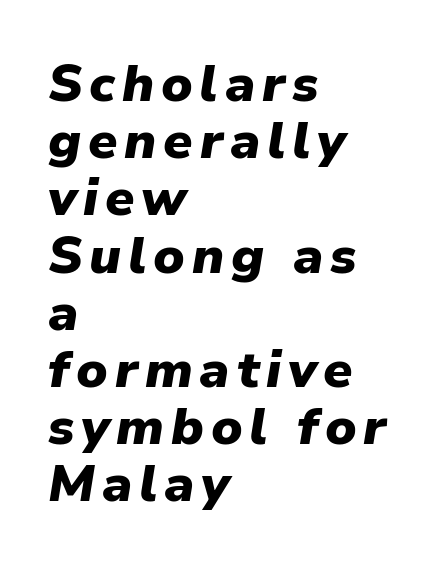
The image shows 52 px heavy type, italic (leaning right); set left-aligned, tight line spacing (1.1x), not underlined; low stroke contrast and a medium x-height.
